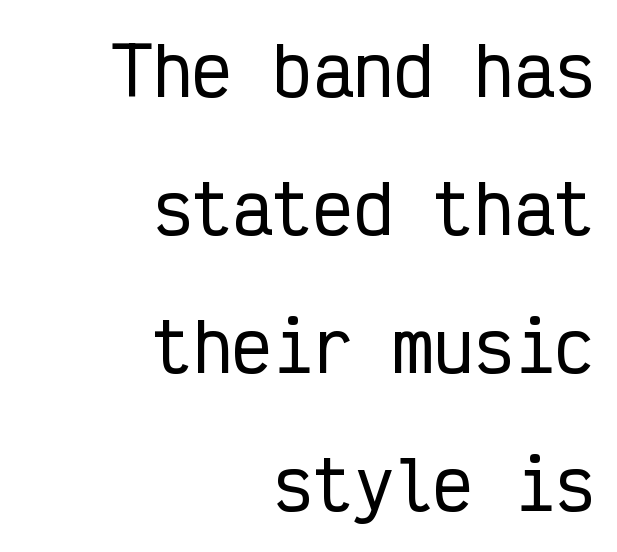
A typesetter would call this zero additional tracking. The rendering uses typewriter-style spacing with identical character cells. When letters stand straight like this, we call the style roman or upright. Reading down the block, your eye finds every line finishing at a fixed right position. Examine the stroke ends and you'll find no serifs.
